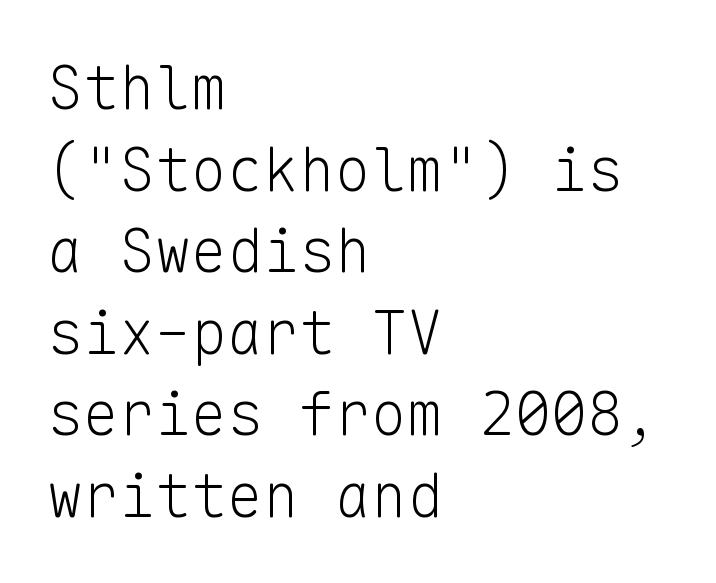
Every character here occupies the same horizontal width, giving the sample a typewriter-like rhythm. The type family on display is of the sans-serif kind. The line-height multiplier appears to be the usual default. The space beneath each line is pristine and unruled.
